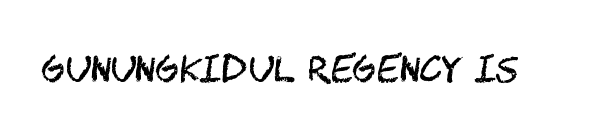
Q: Is the text bold? A: No.
Q: Is the text italic (slanted)? A: No, it is upright.
Q: Is the typeface a serif or a sans-serif typeface? A: Sans-serif.
Q: Is the text underlined? A: No.
Q: Is the spacing between letters normal or unusually wide? A: Normal.
Q: Width (condensed, normal, or wide)? A: Condensed.
Q: Stroke contrast? A: Medium.
Q: x-height? A: Large.
